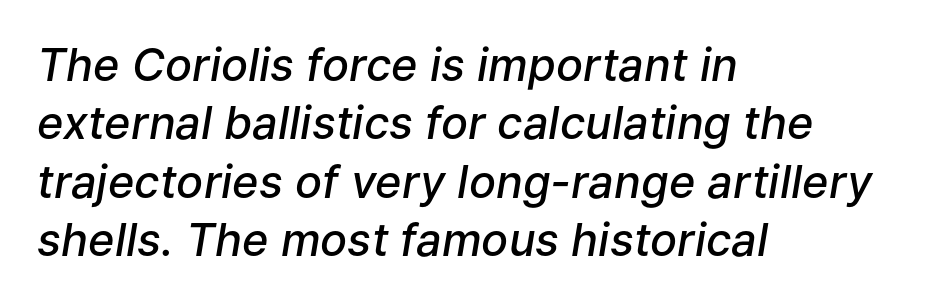
Q: Is the text bold? A: Semi-bold.
Q: Is the text italic (slanted)? A: Yes, it leans right by about 9 degrees.
Q: Is the text underlined? A: No.
Q: How is the paragraph aligned? A: Left-aligned.
Q: Is the spacing between letters normal or unusually wide? A: Normal.
Q: Is the spacing between lines tight, normal or loose? A: Normal.
Q: Width (condensed, normal, or wide)? A: Normal.
Q: Stroke contrast? A: Low.
Q: x-height? A: Medium.
Q: Monospaced? A: No.
